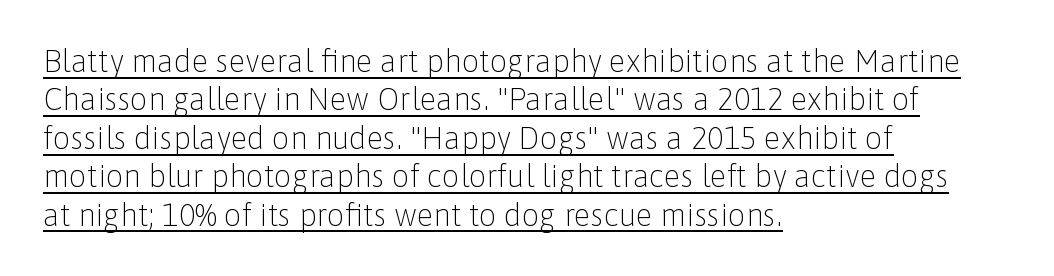
The image shows 31 px light sans-serif type, upright; set left-aligned, line spacing 1.24x, normal letter spacing, underlined; low stroke contrast and a medium x-height.
